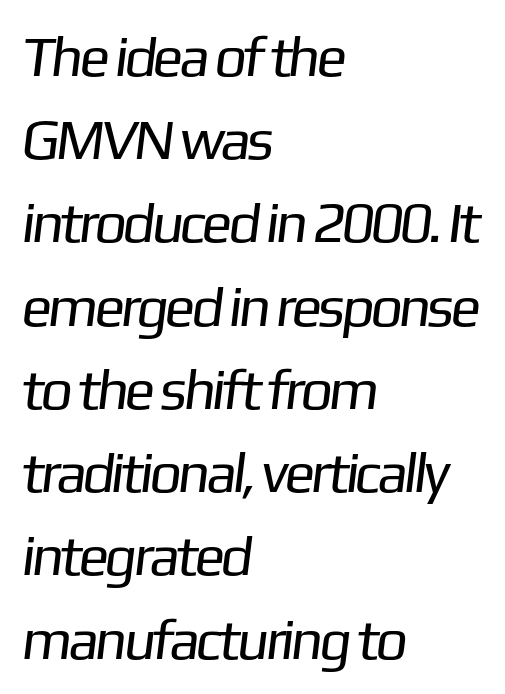
Q: Is the text bold? A: No.
Q: Is the typeface a serif or a sans-serif typeface? A: Sans-serif.
Q: Is the text underlined? A: No.
Q: How is the paragraph aligned? A: Left-aligned.
Q: Is the spacing between letters normal or unusually wide? A: Normal.
Q: Is the spacing between lines tight, normal or loose? A: Normal.
Q: Width (condensed, normal, or wide)? A: Normal.
Q: Stroke contrast? A: Low.
Q: x-height? A: Medium.
Q: Monospaced? A: No.
